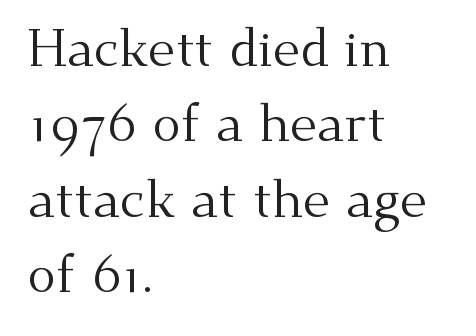
The image shows 53 px regular-weight serif type, upright; set left-aligned, normal line spacing (1.42x), normal letter spacing, not underlined; medium stroke contrast and a small x-height.
